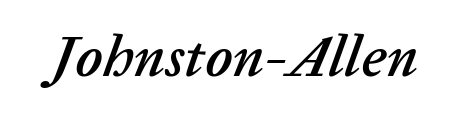
Q: Is the text italic (slanted)? A: Yes, it leans right by about 20 degrees.
Q: Is the text underlined? A: No.
Q: Is the spacing between letters normal or unusually wide? A: Normal.
Q: Width (condensed, normal, or wide)? A: Normal.
Q: Stroke contrast? A: Low.
Q: x-height? A: Medium.
Q: Monospaced? A: No.
